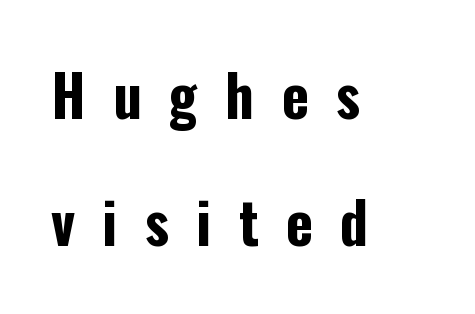
{"serif": "no", "italic": "no", "bold": "yes", "weight": "bold", "width": "condensed", "stroke_contrast": "low", "x_height": "medium", "monospaced": "no", "underline": "no", "align": "left", "line_spacing": "loose", "line_spacing_ratio": 2.22, "letter_spacing": "wide", "letter_spacing_em": 0.48, "glyph_px": 57}
